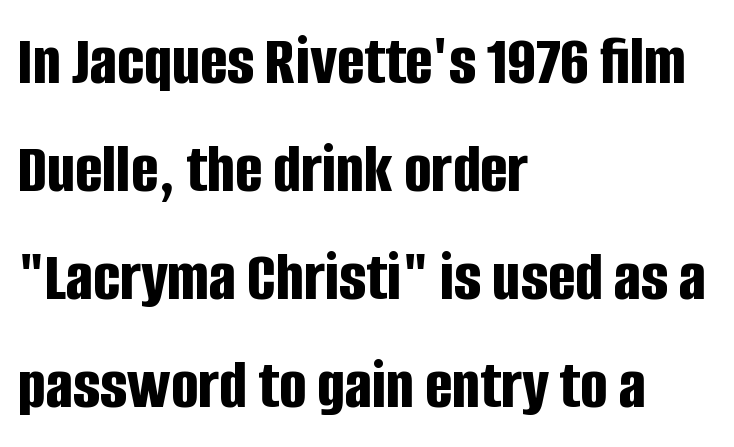
{"serif": "no", "italic": "no", "bold": "yes", "weight": "bold", "width": "condensed", "stroke_contrast": "low", "x_height": "large", "monospaced": "no", "underline": "no", "align": "left", "line_spacing": "normal", "line_spacing_ratio": 1.5, "letter_spacing": "normal", "letter_spacing_em": 0.0, "glyph_px": 72}
